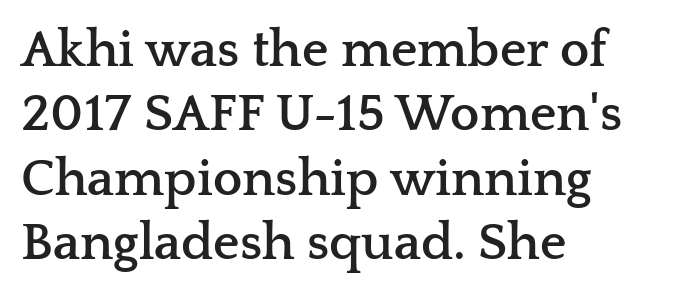
Q: Is the text bold? A: Yes.
Q: Is the text italic (slanted)? A: No, it is upright.
Q: Is the typeface a serif or a sans-serif typeface? A: Serif.
Q: Is the text underlined? A: No.
Q: How is the paragraph aligned? A: Left-aligned.
Q: Is the spacing between letters normal or unusually wide? A: Normal.
Q: Width (condensed, normal, or wide)? A: Wide.
Q: Stroke contrast? A: Low.
Q: x-height? A: Medium.
Q: Monospaced? A: No.
